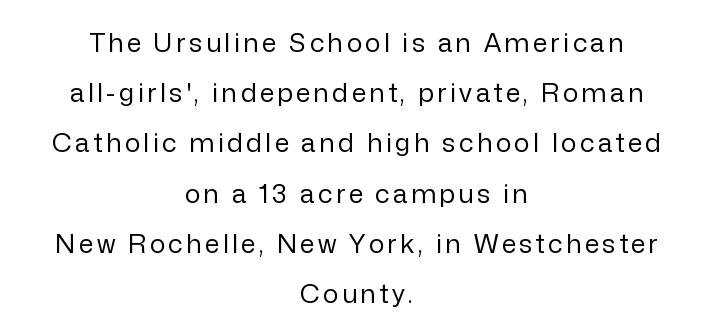
The image shows 26 px text type, upright; set centered, loose line spacing (1.93x), not underlined.
